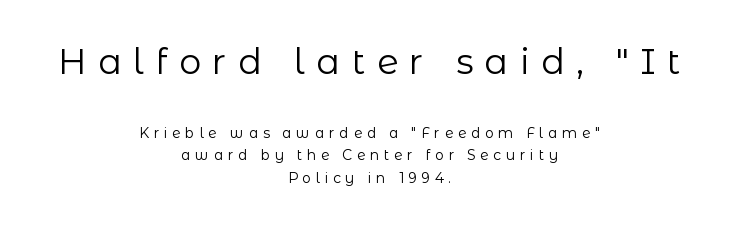
{"serif": "no", "italic": "no", "bold": "no", "weight": "regular", "width": "normal", "stroke_contrast": "low", "x_height": "medium", "monospaced": "no", "underline": "no", "align": "center", "line_spacing": "normal", "line_spacing_ratio": 1.6, "letter_spacing": "wide", "letter_spacing_em": 0.33, "larger_block": "first", "size_ratio": 2.5, "glyph_px": 35}
